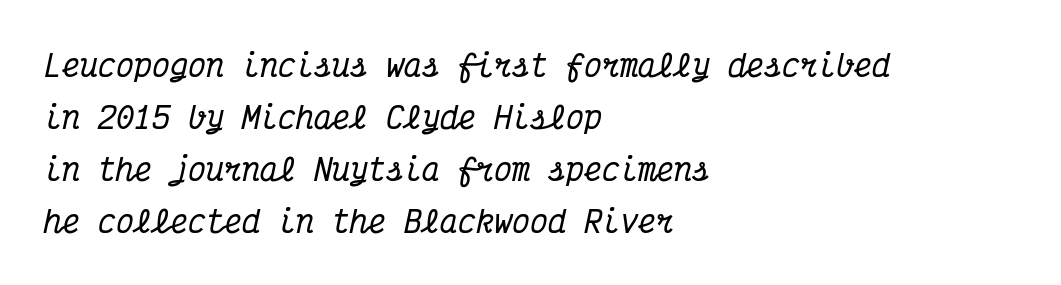
Q: Is the text italic (slanted)? A: Yes, it leans right by about 12 degrees.
Q: Is the typeface a serif or a sans-serif typeface? A: Serif.
Q: Is the text underlined? A: No.
Q: How is the paragraph aligned? A: Left-aligned.
Q: Is the spacing between letters normal or unusually wide? A: Normal.
Q: Width (condensed, normal, or wide)? A: Condensed.
Q: Stroke contrast? A: Medium.
Q: x-height? A: Medium.
Q: Monospaced? A: Yes.
